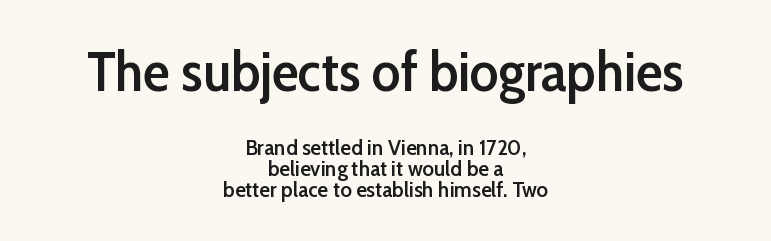
Q: Is the text bold? A: Semi-bold.
Q: Is the text italic (slanted)? A: No, it is upright.
Q: Is the typeface a serif or a sans-serif typeface? A: Sans-serif.
Q: Is the text underlined? A: No.
Q: How is the paragraph aligned? A: Centered.
Q: Is the spacing between letters normal or unusually wide? A: Normal.
Q: Is the spacing between lines tight, normal or loose? A: Tight.
Q: Which block of text is set in a larger size, the first (top) or the second (bottom)? A: The first (top) one.
Q: Width (condensed, normal, or wide)? A: Normal.
Q: Stroke contrast? A: Low.
Q: x-height? A: Medium.
Q: Monospaced? A: No.
